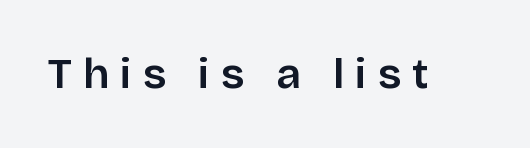
Letter spacing: wide. Letterform terminals end flat and unadorned throughout the passage. Is this a fixed-width face? No — the glyphs have proportional, varying widths. When letters stand straight like this, we call the style roman or upright. Descender tails drop into unmarked territory.
